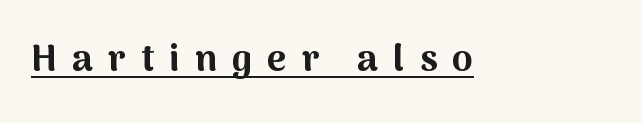
Spacing verdict: proportional, widths tailored to each character. Does the type have serifs? No, each stem ends abruptly. Does extra space separate the letters? Yes, quite a lot of it. Somebody hit Ctrl+U on this one — the words are underlined.
